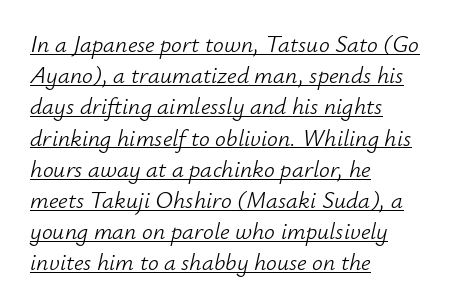
Q: Is the text bold? A: No.
Q: Is the text italic (slanted)? A: Yes, it leans right by about 12 degrees.
Q: Is the text underlined? A: Yes.
Q: How is the paragraph aligned? A: Left-aligned.
Q: Is the spacing between letters normal or unusually wide? A: Normal.
Q: Is the spacing between lines tight, normal or loose? A: Normal.
